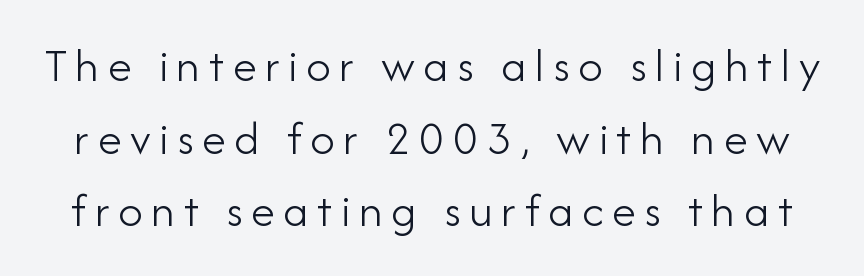
The image shows 49 px light sans-serif type, upright; set normal line spacing (1.48x), not underlined; low stroke contrast and a small x-height.
